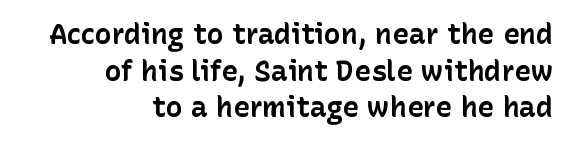
The image shows 28 px bold sans-serif type, upright; set right-aligned, normal line spacing (1.31x), normal letter spacing, not underlined; low stroke contrast and a medium x-height.
